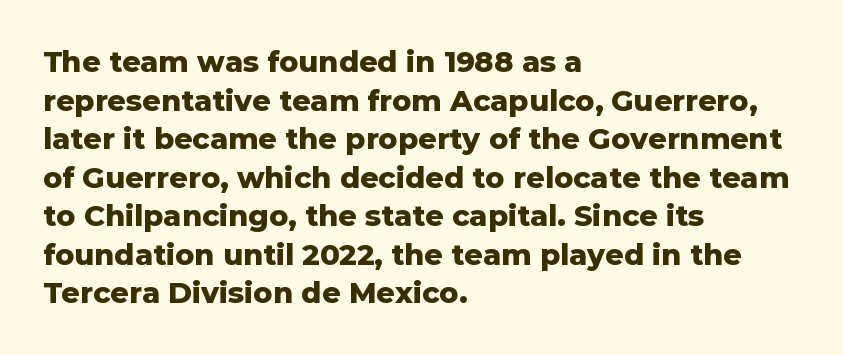
The image shows 29 px heavy sans-serif type, upright; set left-aligned, normal line spacing (1.33x), normal letter spacing, not underlined; low stroke contrast and a medium x-height.
